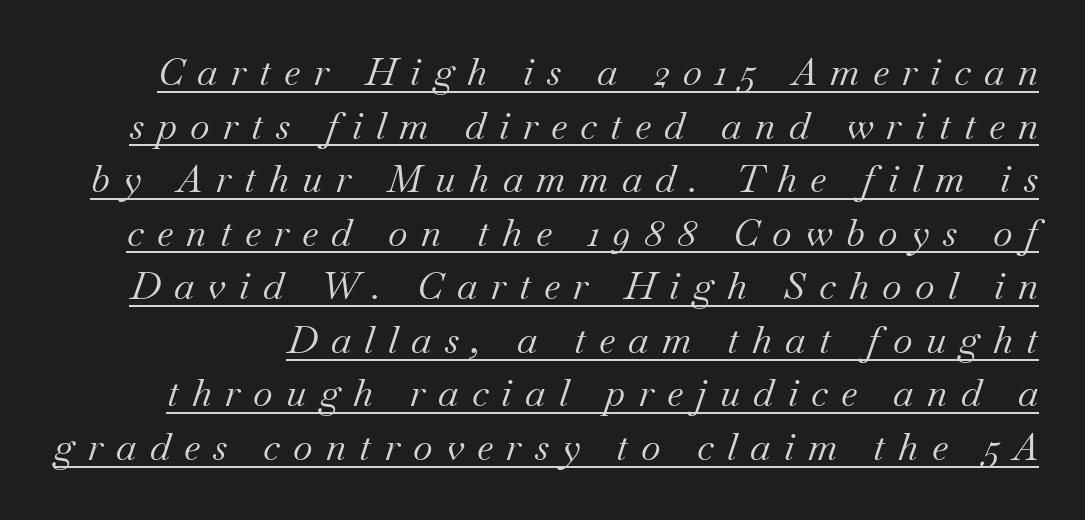
{"serif": "yes", "italic": "yes", "lean": "right", "slant_degrees": 18, "bold": "no", "weight": "regular", "width": "normal", "stroke_contrast": "medium", "x_height": "small", "monospaced": "no", "underline": "yes", "line_spacing": "normal", "line_spacing_ratio": 1.41, "letter_spacing": "wide", "letter_spacing_em": 0.35, "glyph_px": 38}
